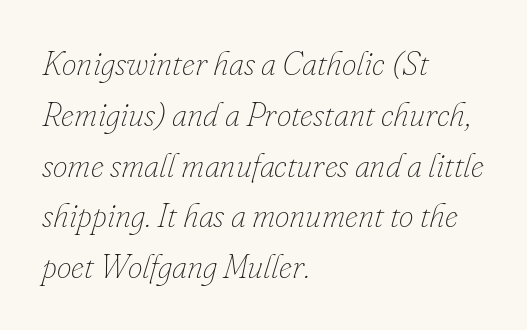
The image shows 33 px thin type, italic (leaning right); set left-aligned, normal line spacing (1.54x), normal letter spacing, not underlined; low stroke contrast and a small x-height.
